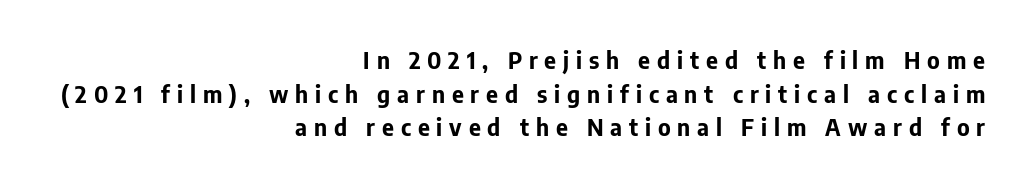
The image shows 23 px bold type, upright; set right-aligned, normal line spacing (1.46x), unusually wide letter spacing (+0.3 em), not underlined.
